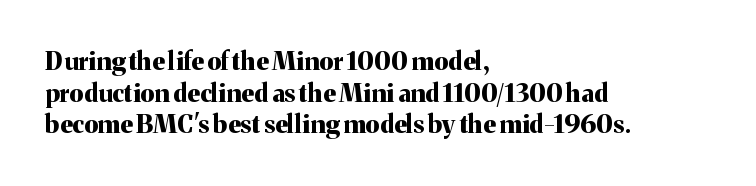
Short and long lines alike share a common starting point at left. The vertical gap from one line to the next is medium. Does the lettering tilt? It doesn't — this is upright. Underline: absent. The tracking reads as untouched default to a designer's eye. Chunky letters — that's bold for sure.
